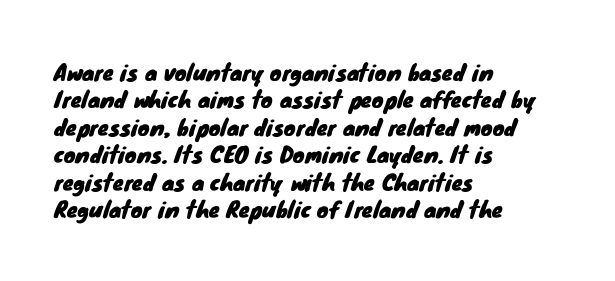
The image shows 22 px text type; set left-aligned, normal line spacing (1.25x), normal letter spacing, not underlined.
